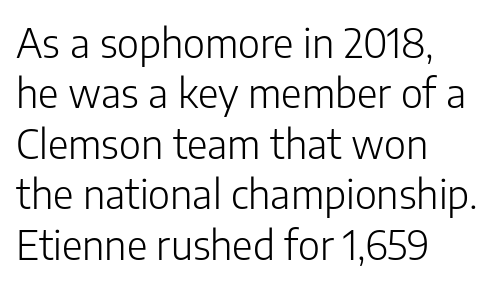
{"serif": "no", "italic": "no", "bold": "no", "weight": "light", "width": "normal", "stroke_contrast": "low", "x_height": "medium", "monospaced": "no", "underline": "no", "align": "left", "line_spacing": "normal", "line_spacing_ratio": 1.26, "letter_spacing": "normal", "letter_spacing_em": 0.0, "glyph_px": 40}
